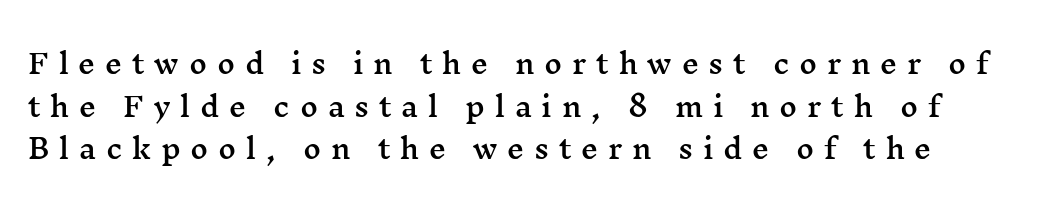
{"italic": "no", "underline": "no", "line_spacing": "normal", "line_spacing_ratio": 1.58, "letter_spacing": "wide", "letter_spacing_em": 0.36, "glyph_px": 27}
